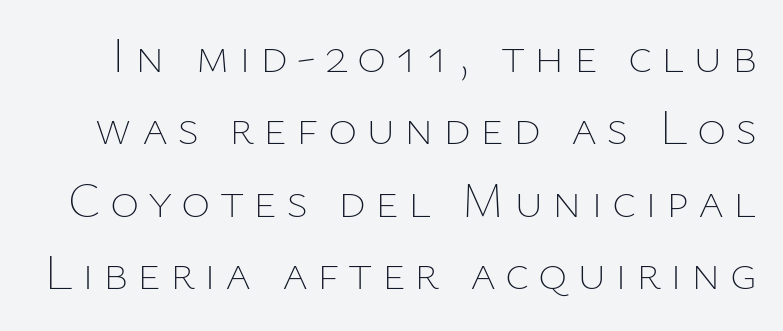
The image shows 50 px thin type, upright; set normal line spacing (1.45x), not underlined; low stroke contrast and a medium x-height.
